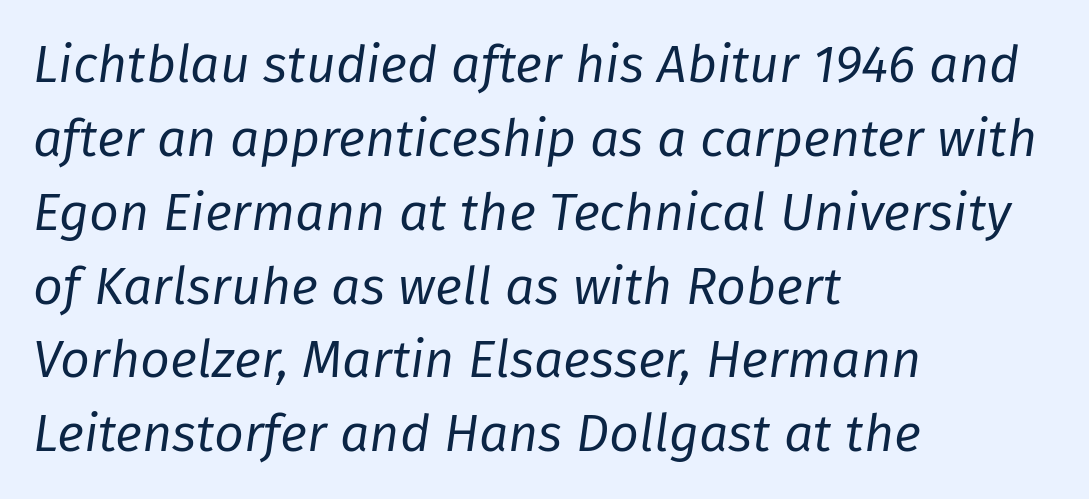
Looks like regular typesetting: each glyph gets only the width it needs. In terms of leading, this rendering sits right in the middle. Glyph-to-glyph distance matches everyday printed text. A typesetter would mark this as italic.
